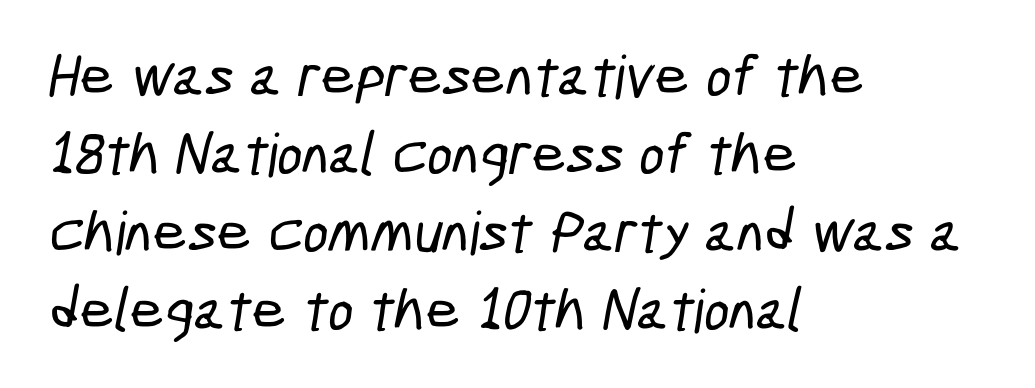
Successive baselines arrive at the customary interval. Compared with typical body copy, the letter spacing here is the same. Type style note: lacks serifs. These lines are rendered in a variable-pitch font. In CSS terms this would be text-align: left.
